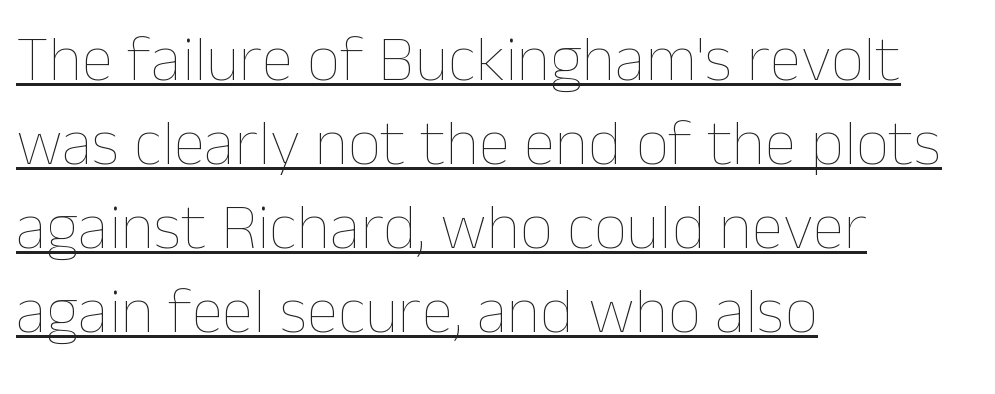
The image shows 65 px thin type, upright; set left-aligned, normal line spacing (1.29x), normal letter spacing, underlined; low stroke contrast and a medium x-height.
